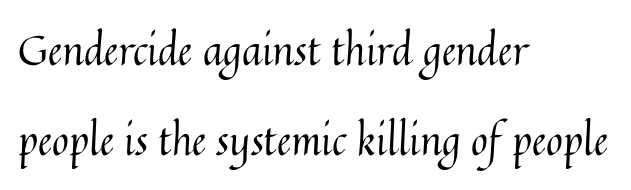
{"bold": "no", "weight": "regular", "width": "normal", "stroke_contrast": "medium", "x_height": "medium", "monospaced": "no", "underline": "no", "align": "left", "line_spacing": "loose", "line_spacing_ratio": 2.2, "letter_spacing": "normal", "letter_spacing_em": 0.0, "glyph_px": 41}
